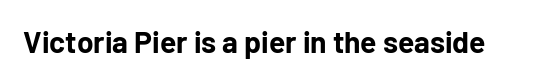
The image shows 30 px bold sans-serif type, upright; set normal letter spacing, not underlined; low stroke contrast and a medium x-height.
